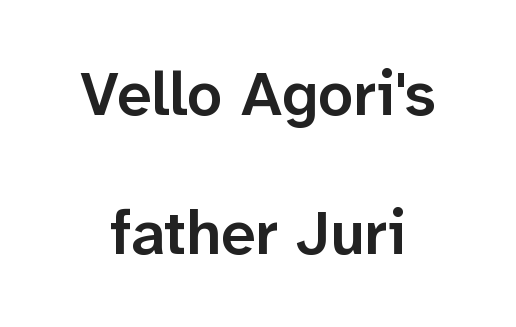
The image shows 62 px semibold sans-serif type, upright; set loose line spacing (2.24x), normal letter spacing, not underlined; low stroke contrast and a medium x-height.
